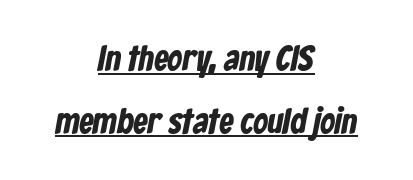
The letters sit at their default tracking, neither squeezed nor spread. The typesetting leans heavy: a genuine bold. The passage shown is typeset with a sans-serif family. Varying glyph widths throughout — classic text-font behaviour. The rag falls on both sides of this text block equally.
